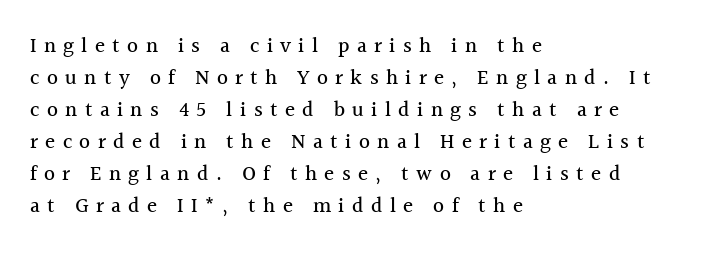
Lines of text with bare space underneath. This block has exactly the height ordinary leading produces. This rendering widens character spacing well past its baseline value. Is the block centered? No — it sits flush against the left margin.
